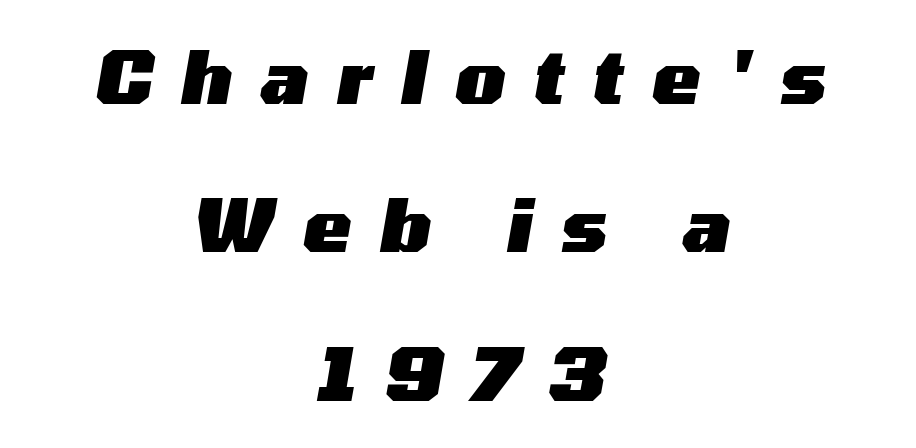
A centered setting, common on invitations and titles, is used for this passage. This sample uses an oblique cut, with every glyph tilted off the vertical. Baseline-to-baseline distance is far greater than the letter height. Pretty heavy lettering here — definitely bold.
